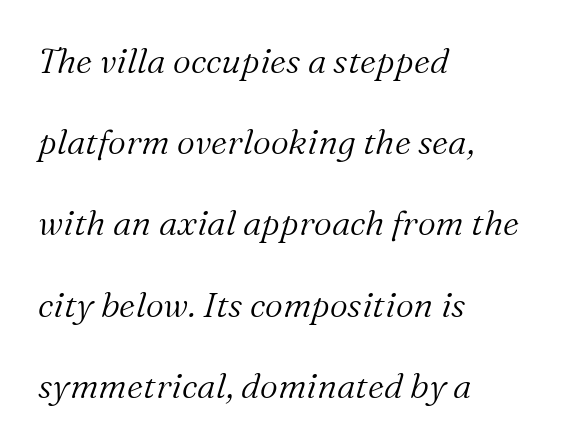
The image shows 35 px light serif type, italic (leaning right); set left-aligned, loose line spacing (2.32x), normal letter spacing, not underlined; medium stroke contrast and a medium x-height.
